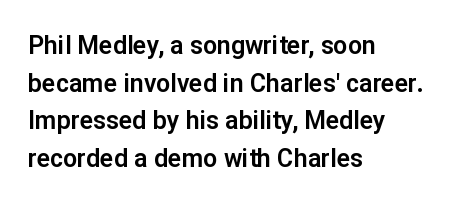
{"italic": "no", "underline": "no", "align": "left", "line_spacing": "normal", "line_spacing_ratio": 1.51, "letter_spacing": "normal", "letter_spacing_em": 0.0, "glyph_px": 25}
